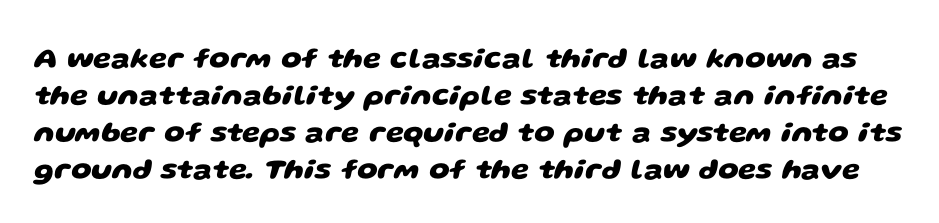
Q: Is the text bold? A: Yes.
Q: Is the typeface a serif or a sans-serif typeface? A: Sans-serif.
Q: Is the text underlined? A: No.
Q: Is the spacing between letters normal or unusually wide? A: Normal.
Q: Is the spacing between lines tight, normal or loose? A: Normal.
Q: Width (condensed, normal, or wide)? A: Wide.
Q: Stroke contrast? A: Low.
Q: x-height? A: Large.
Q: Monospaced? A: No.
